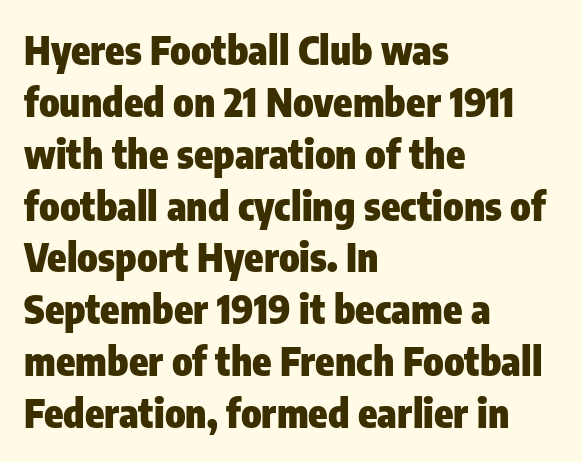
The strokes are fattened all the way to bold. Nothing sits at the stroke ends, so this counts as sans-serif. Clear beneath every line of the passage. Nope, not italic — everything's standing straight. Caption: multi-line text, flush left, ragged right. Tracking value appears to be zero — textbook default spacing.
